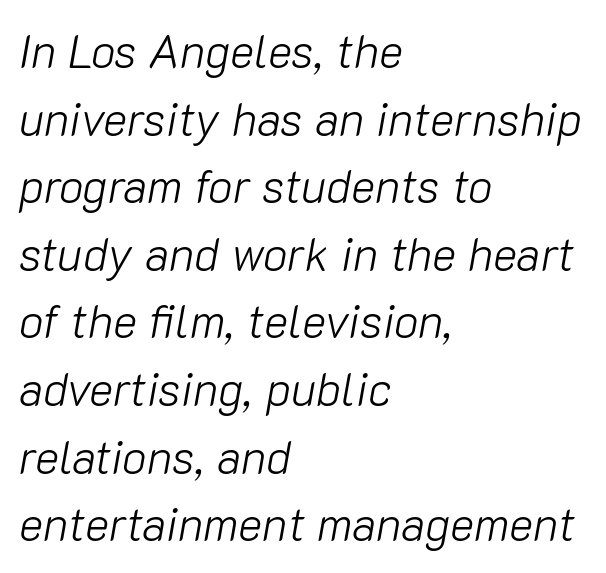
Has an underline been added? It has not. A typesetter would call this proportional, since set widths differ per character. This block has exactly the height ordinary leading produces. The passage shown is not bold in any degree. Each word holds together tightly as a unit, with standard inter-letter gaps.
